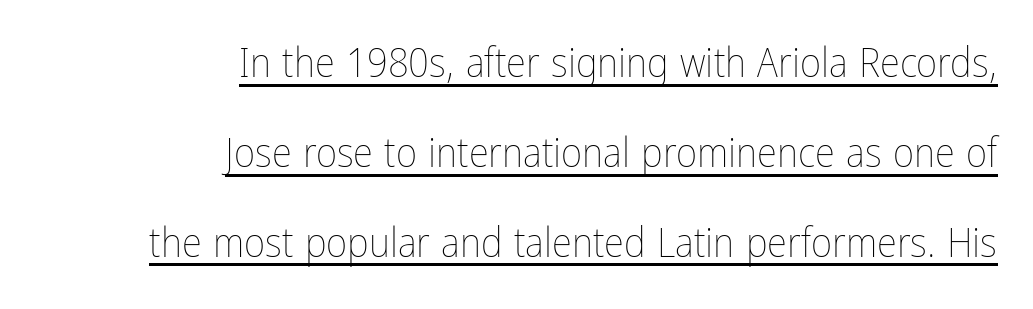
Q: Is the text bold? A: No.
Q: Is the text italic (slanted)? A: No, it is upright.
Q: Is the text underlined? A: Yes.
Q: How is the paragraph aligned? A: Right-aligned.
Q: Is the spacing between letters normal or unusually wide? A: Normal.
Q: Is the spacing between lines tight, normal or loose? A: Loose.
Q: Width (condensed, normal, or wide)? A: Condensed.
Q: Stroke contrast? A: Low.
Q: x-height? A: Medium.
Q: Monospaced? A: No.
